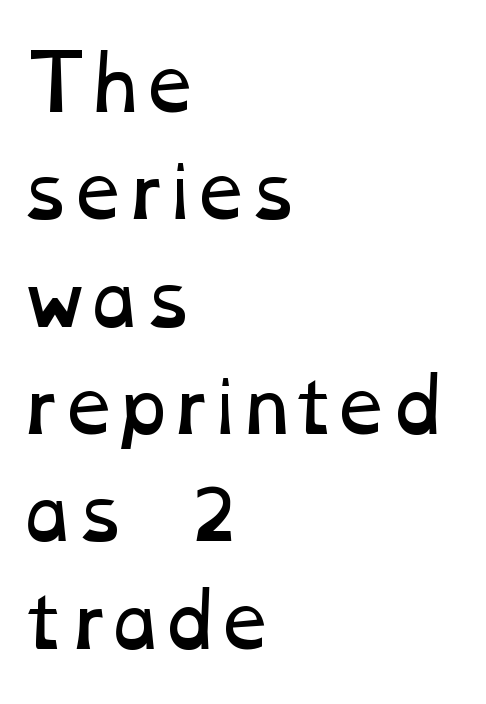
The setting favours the left margin, as ordinary paragraphs usually do. The lines sit at an ordinary, default distance from one another. Character widths vary here, with narrow letters taking less room than wide ones. This sample uses plain, unmodified letter spacing. The passage shown is not bold in any degree.
